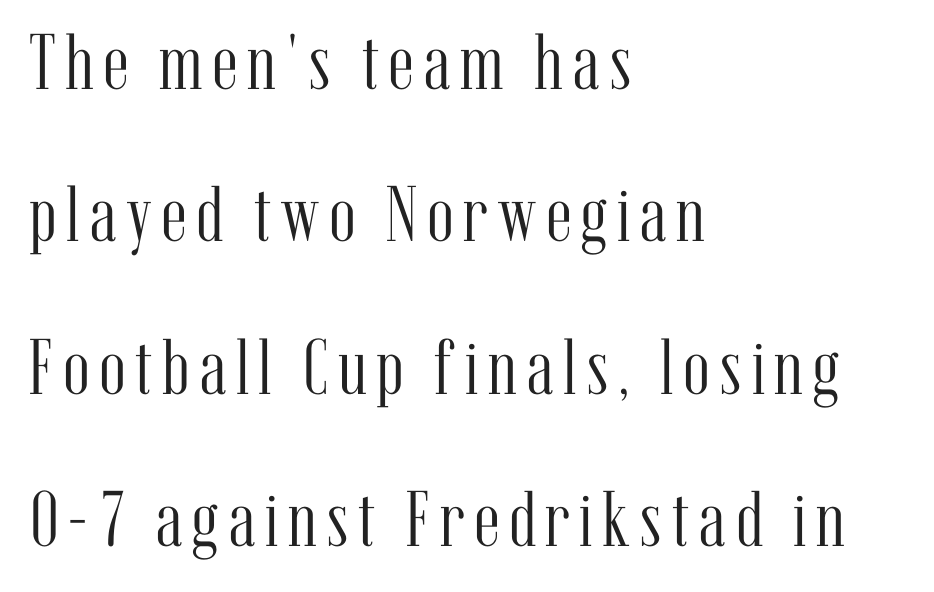
Q: Is the text bold? A: No.
Q: Is the text italic (slanted)? A: No, it is upright.
Q: Is the typeface a serif or a sans-serif typeface? A: Serif.
Q: Is the text underlined? A: No.
Q: How is the paragraph aligned? A: Left-aligned.
Q: Is the spacing between lines tight, normal or loose? A: Loose.
Q: Width (condensed, normal, or wide)? A: Condensed.
Q: Stroke contrast? A: Medium.
Q: x-height? A: Medium.
Q: Monospaced? A: No.
